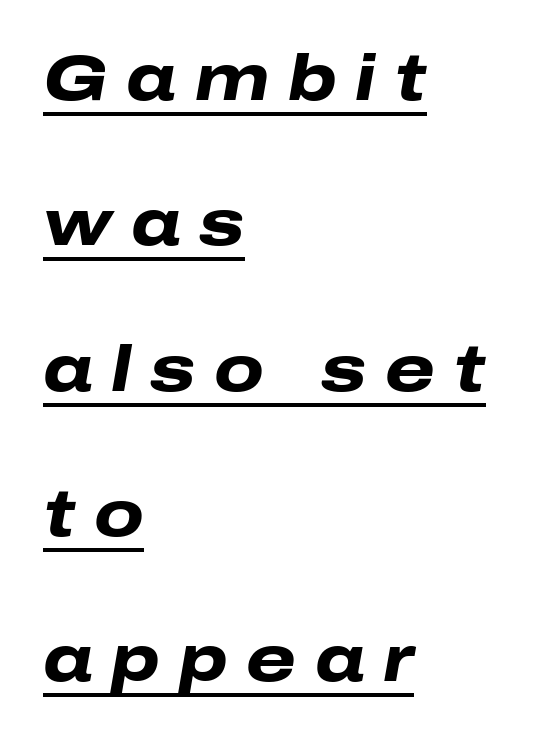
{"italic": "yes", "lean": "right", "slant_degrees": 10, "bold": "yes", "weight": "heavy", "width": "wide", "stroke_contrast": "low", "x_height": "medium", "monospaced": "no", "underline": "yes", "align": "left", "line_spacing": "loose", "line_spacing_ratio": 2.27, "letter_spacing": "wide", "letter_spacing_em": 0.29, "glyph_px": 64}
